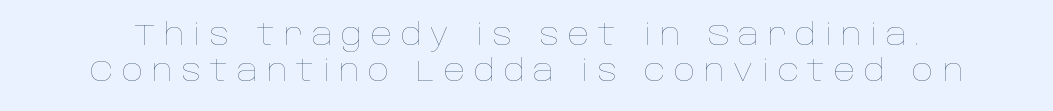
The image shows 30 px thin type, upright; set line spacing 1.21x, unusually wide letter spacing (+0.29 em), not underlined; low stroke contrast and a large x-height.
